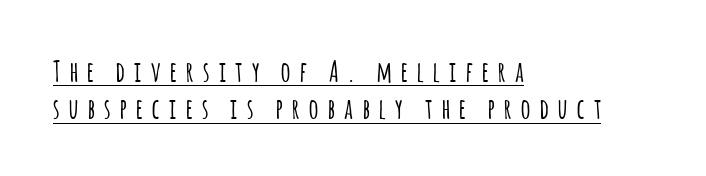
The image shows 29 px condensed sans-serif type, upright; set left-aligned, normal line spacing (1.28x), unusually wide letter spacing (+0.33 em), underlined; low stroke contrast and a large x-height.
